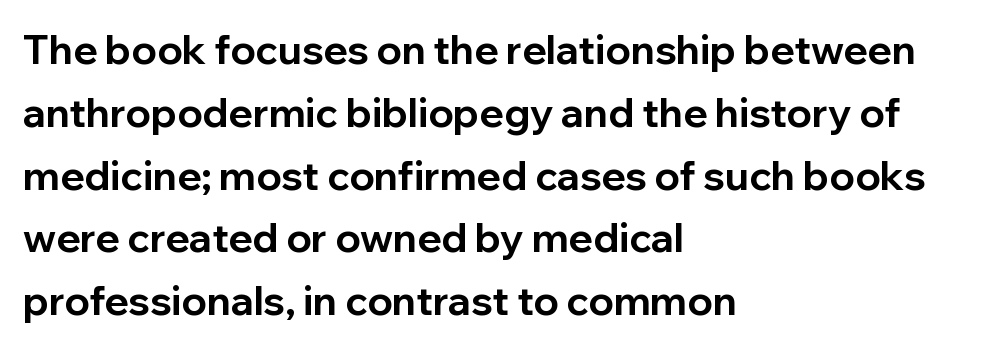
Reading down the block, your eye returns to a fixed left position each line. The glyphs have the mass of a bold cut. The rendering uses a moderate line-height, typical for paragraphs. It's the straight-up-and-down kind of type. Regarding serifs, this sample does without them. Tracking here is standard; glyphs follow each other at the usual distance.
